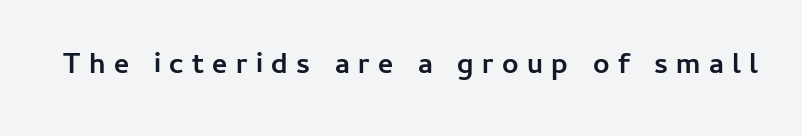
{"serif": "no", "italic": "no", "bold": "yes", "weight": "semibold", "width": "normal", "stroke_contrast": "low", "x_height": "medium", "monospaced": "no", "underline": "no", "letter_spacing": "wide", "letter_spacing_em": 0.29, "glyph_px": 29}
